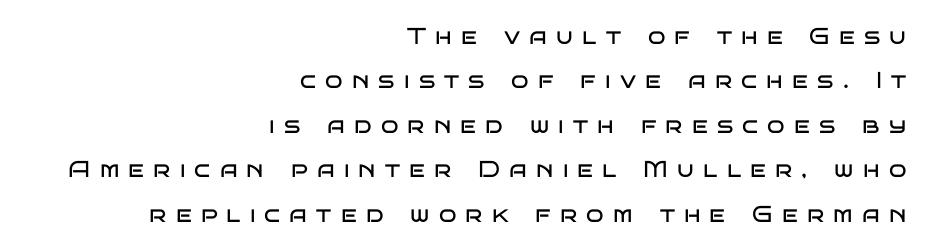
{"italic": "no", "bold": "no", "underline": "no", "align": "right", "line_spacing": "loose", "line_spacing_ratio": 1.93, "letter_spacing": "wide", "letter_spacing_em": 0.4, "glyph_px": 23}
